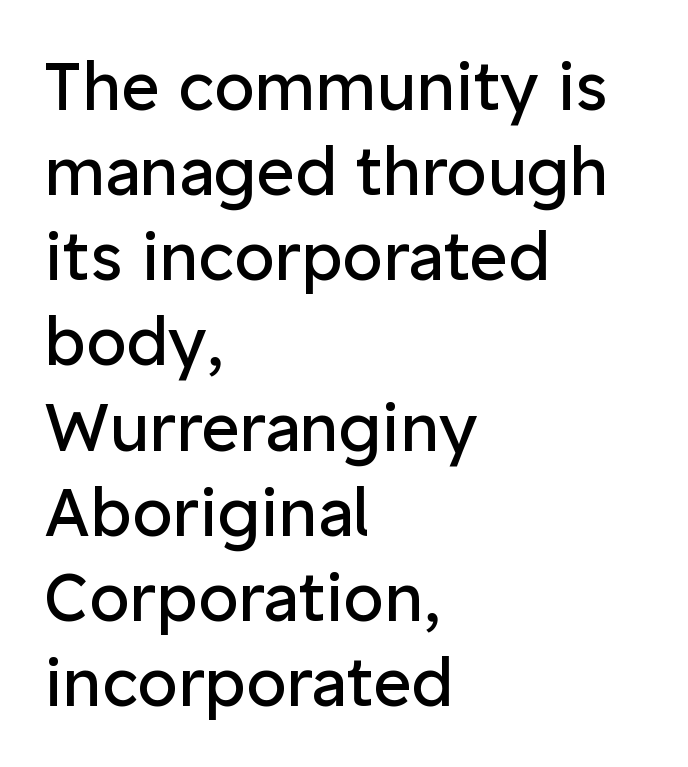
The image shows 66 px regular-weight sans-serif type, upright; set left-aligned, normal line spacing (1.29x), normal letter spacing, not underlined; low stroke contrast and a medium x-height.
